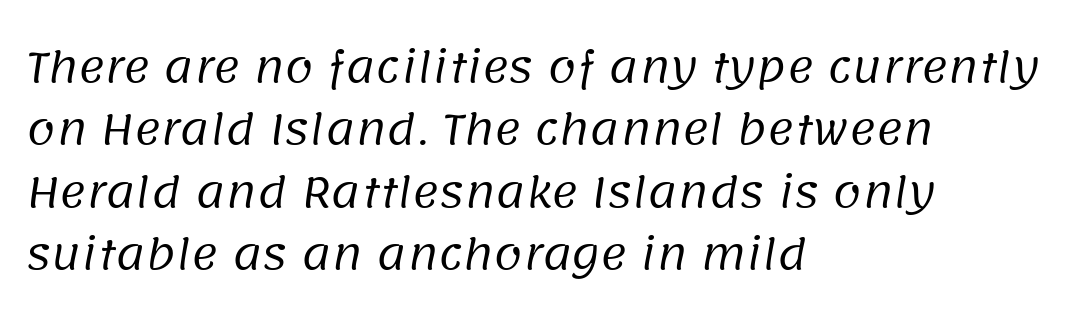
Q: Is the text bold? A: No.
Q: Is the typeface a serif or a sans-serif typeface? A: Sans-serif.
Q: Is the text underlined? A: No.
Q: How is the paragraph aligned? A: Left-aligned.
Q: Is the spacing between letters normal or unusually wide? A: Normal.
Q: Is the spacing between lines tight, normal or loose? A: Normal.
Q: Width (condensed, normal, or wide)? A: Normal.
Q: Stroke contrast? A: Low.
Q: x-height? A: Large.
Q: Monospaced? A: No.
